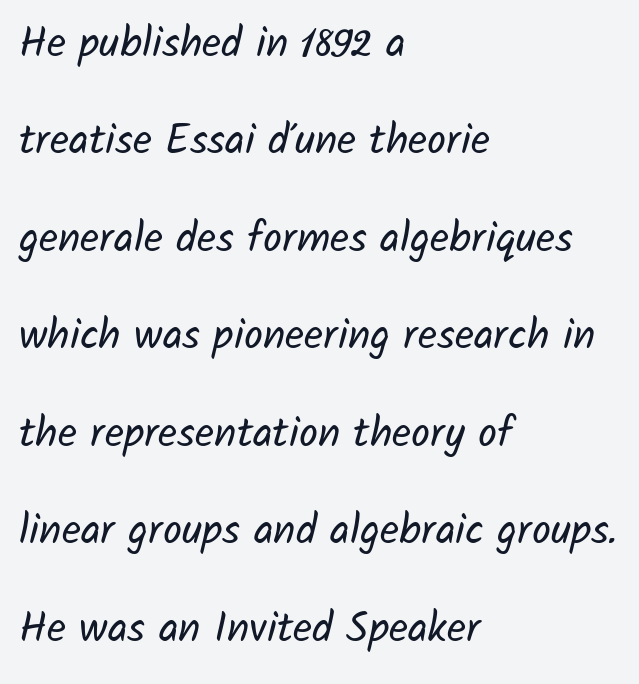
{"serif": "no", "bold": "no", "weight": "regular", "width": "normal", "stroke_contrast": "low", "x_height": "medium", "monospaced": "no", "underline": "no", "align": "left", "line_spacing": "loose", "line_spacing_ratio": 2.32, "letter_spacing": "normal", "letter_spacing_em": 0.0, "glyph_px": 42}
